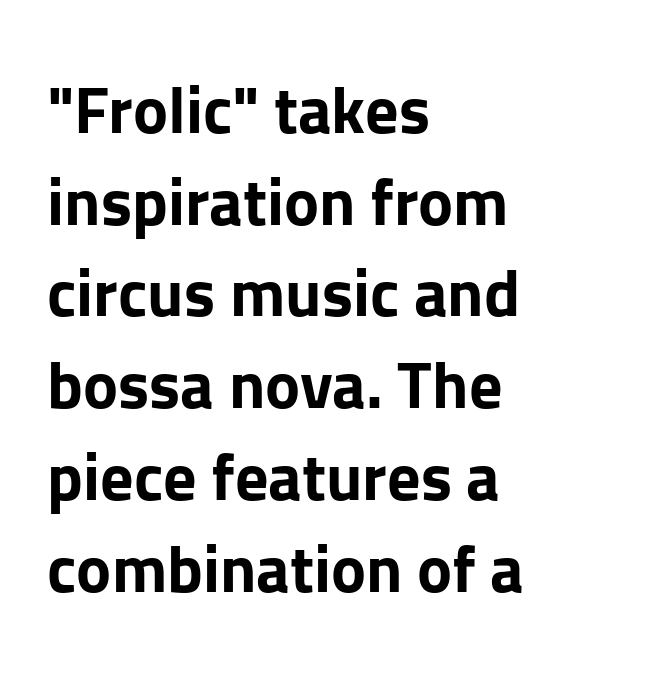
{"serif": "no", "italic": "no", "bold": "yes", "weight": "bold", "width": "normal", "stroke_contrast": "low", "x_height": "medium", "monospaced": "no", "underline": "no", "align": "left", "line_spacing": "normal", "line_spacing_ratio": 1.39, "letter_spacing": "normal", "letter_spacing_em": 0.0, "glyph_px": 66}
